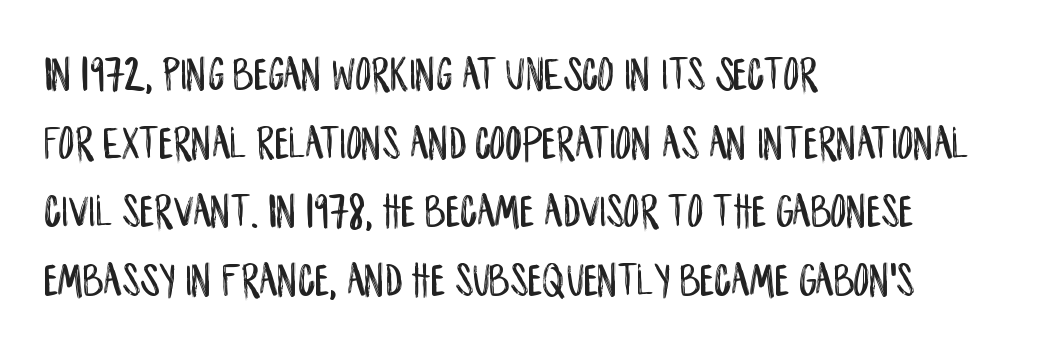
Check under the words: just untouched page. Observe the absence of serifs on each vertical stroke in this sample. Nothing unusual about the tracking: characters are spaced as the font intends. Does the leading feel generous? No, just average. Left-aligned paragraph, ragged on the right. Nope, not italic — everything's standing straight.
